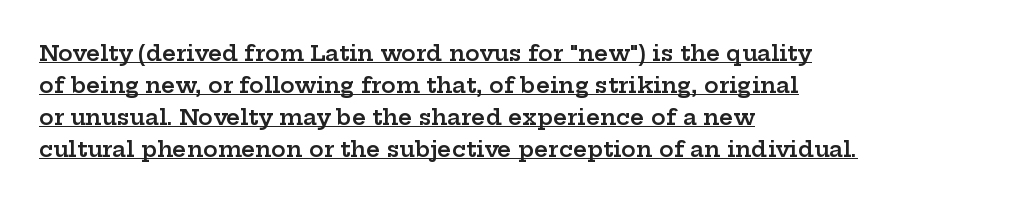
Q: Is the text bold? A: Semi-bold.
Q: Is the text italic (slanted)? A: No, it is upright.
Q: Is the text underlined? A: Yes.
Q: How is the paragraph aligned? A: Left-aligned.
Q: Is the spacing between letters normal or unusually wide? A: Normal.
Q: Is the spacing between lines tight, normal or loose? A: Normal.
